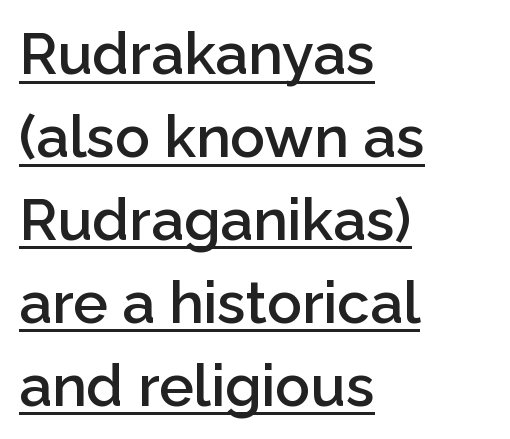
Q: Is the text bold? A: Semi-bold.
Q: Is the text italic (slanted)? A: No, it is upright.
Q: Is the typeface a serif or a sans-serif typeface? A: Sans-serif.
Q: Is the text underlined? A: Yes.
Q: How is the paragraph aligned? A: Left-aligned.
Q: Is the spacing between letters normal or unusually wide? A: Normal.
Q: Is the spacing between lines tight, normal or loose? A: Normal.
Q: Width (condensed, normal, or wide)? A: Normal.
Q: Stroke contrast? A: Low.
Q: x-height? A: Medium.
Q: Monospaced? A: No.
